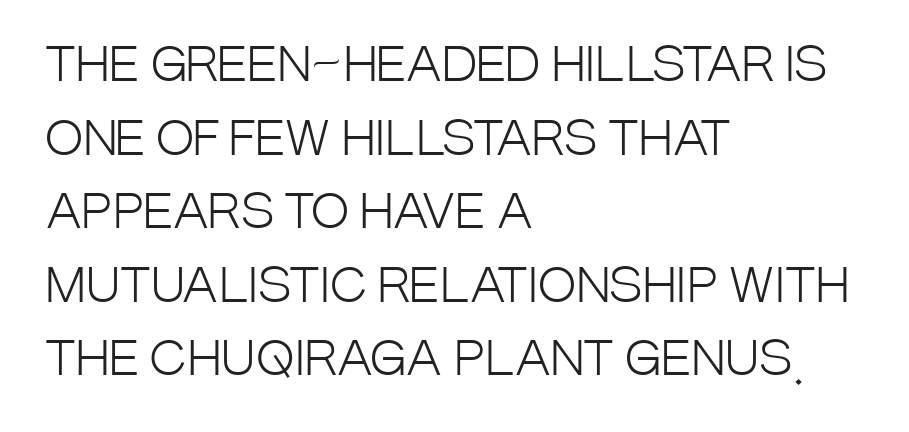
Is there any slant? The stems are plumb. Interline gaps are of average width in this sample. Beneath every word, the page is bare. Grotesque or geometric, the face here clearly has no serifs. What stands out about the letter spacing? Nothing — it is the standard amount.
